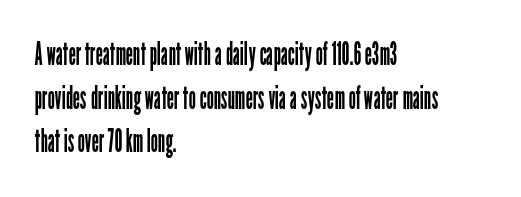
The image shows 32 px regular-weight, condensed sans-serif type, upright; set left-aligned, normal line spacing (1.36x), normal letter spacing, not underlined; low stroke contrast and a medium x-height.
